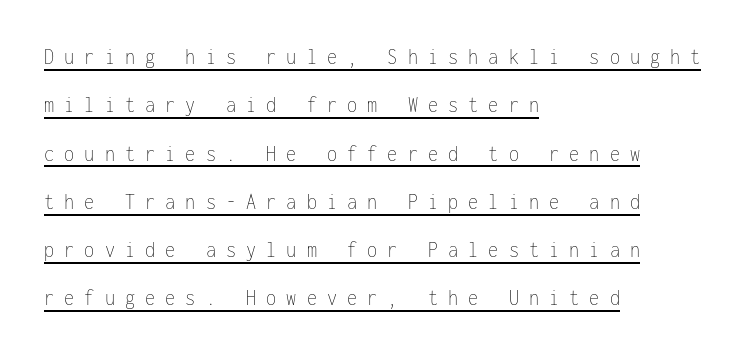
The line-height multiplier appears high, well above default. How are the letters spaced? Widely, with obvious added tracking. The axis of the letterforms is exactly vertical. The cut favours lightness, reaching ordinary text weight at its darkest.
